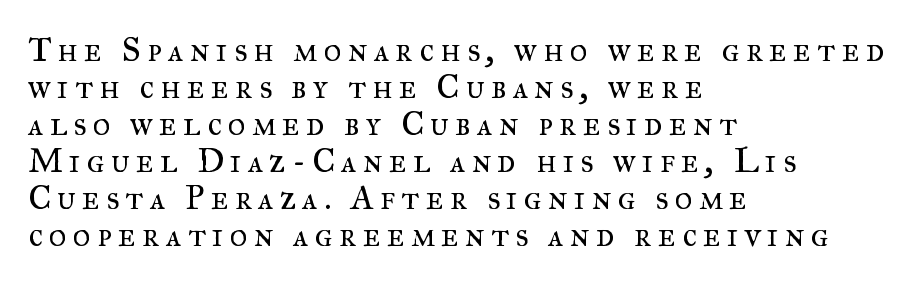
{"serif": "yes", "italic": "no", "bold": "no", "weight": "regular", "width": "normal", "stroke_contrast": "medium", "x_height": "small", "monospaced": "no", "underline": "no", "align": "left", "line_spacing": "tight", "line_spacing_ratio": 1.09, "glyph_px": 34}
